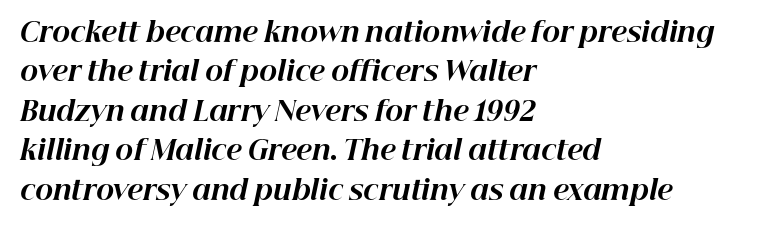
The image shows 27 px bold type, italic (leaning right); set left-aligned, normal line spacing (1.46x), normal letter spacing, not underlined.
